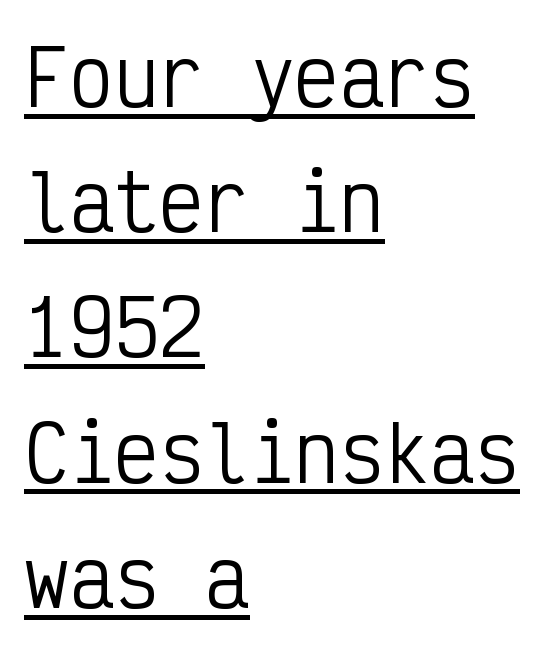
{"serif": "no", "italic": "no", "bold": "no", "weight": "regular", "width": "condensed", "stroke_contrast": "low", "x_height": "medium", "monospaced": "yes", "underline": "yes", "align": "left", "line_spacing": "normal", "line_spacing_ratio": 1.67, "letter_spacing": "normal", "letter_spacing_em": 0.0, "glyph_px": 75}
